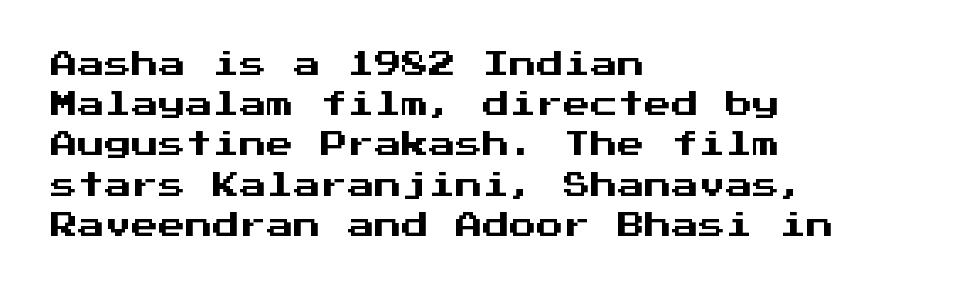
Q: Is the text italic (slanted)? A: No, it is upright.
Q: Is the text underlined? A: No.
Q: How is the paragraph aligned? A: Left-aligned.
Q: Is the spacing between letters normal or unusually wide? A: Normal.
Q: Is the spacing between lines tight, normal or loose? A: Normal.
